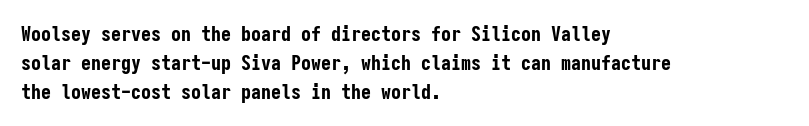
{"italic": "no", "bold": "yes", "underline": "no", "align": "left", "line_spacing": "normal", "line_spacing_ratio": 1.45, "letter_spacing": "normal", "letter_spacing_em": 0.0, "glyph_px": 20}
